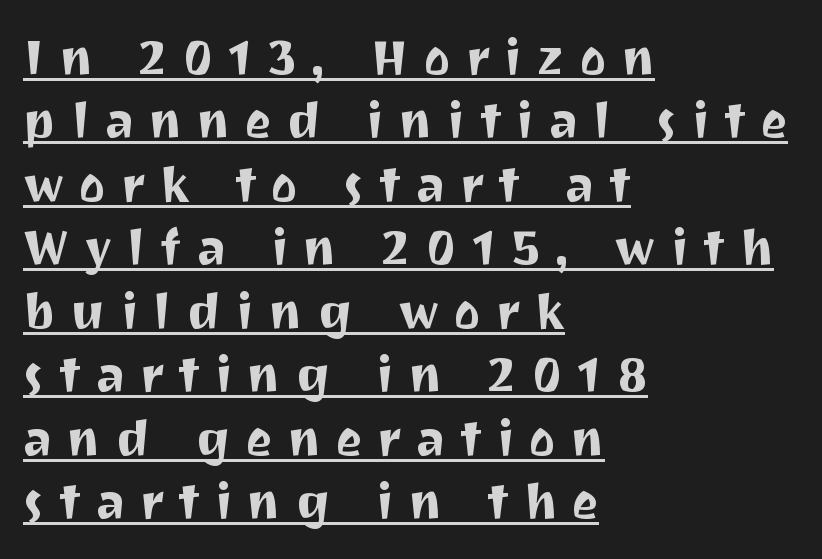
{"serif": "no", "italic": "no", "width": "normal", "stroke_contrast": "medium", "x_height": "medium", "monospaced": "no", "underline": "yes", "align": "left", "line_spacing": "normal", "line_spacing_ratio": 1.27, "letter_spacing": "wide", "letter_spacing_em": 0.3, "glyph_px": 50}
